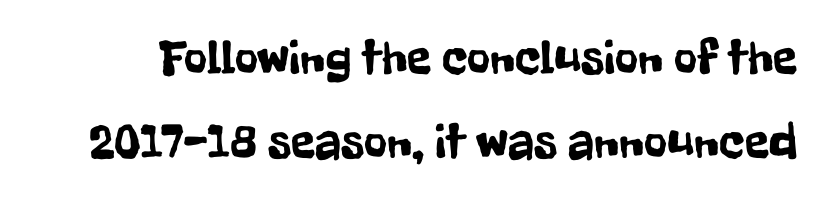
{"serif": "no", "italic": "no", "width": "condensed", "stroke_contrast": "low", "x_height": "medium", "monospaced": "no", "underline": "no", "line_spacing": "normal", "line_spacing_ratio": 1.68, "letter_spacing": "normal", "letter_spacing_em": 0.0, "glyph_px": 50}
